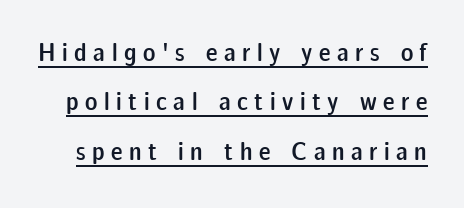
The image shows 26 px text type, upright; set loose line spacing (1.9x), unusually wide letter spacing (+0.25 em), underlined.
